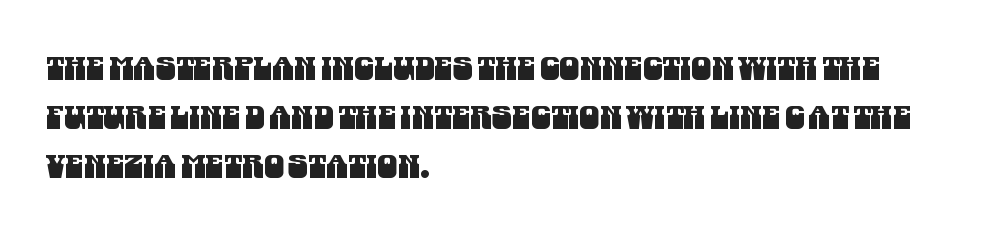
Students, observe: this is what conventionally led text looks like. Observe the absence of serifs on each vertical stroke in this sample. Which margin do the lines hug? The left one — the right edge is uneven. Nobody drew a line under any word here.
